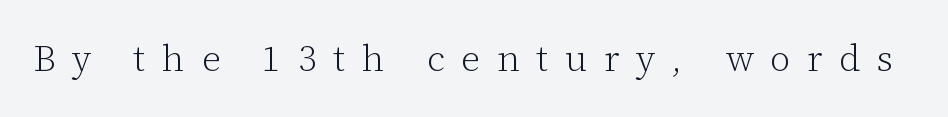
Q: Is the text bold? A: No.
Q: Is the text italic (slanted)? A: No, it is upright.
Q: Is the typeface a serif or a sans-serif typeface? A: Serif.
Q: Is the text underlined? A: No.
Q: Is the spacing between letters normal or unusually wide? A: Unusually wide.
Q: Width (condensed, normal, or wide)? A: Normal.
Q: Stroke contrast? A: Low.
Q: x-height? A: Medium.
Q: Monospaced? A: No.
